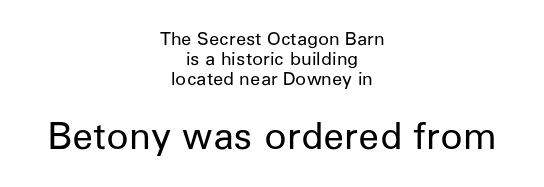
Q: Is the text bold? A: No.
Q: Is the text italic (slanted)? A: No, it is upright.
Q: Is the typeface a serif or a sans-serif typeface? A: Sans-serif.
Q: Is the text underlined? A: No.
Q: How is the paragraph aligned? A: Centered.
Q: Is the spacing between letters normal or unusually wide? A: Normal.
Q: Is the spacing between lines tight, normal or loose? A: Tight.
Q: Which block of text is set in a larger size, the first (top) or the second (bottom)? A: The second (bottom) one.
Q: Width (condensed, normal, or wide)? A: Normal.
Q: Stroke contrast? A: Low.
Q: x-height? A: Medium.
Q: Monospaced? A: No.
